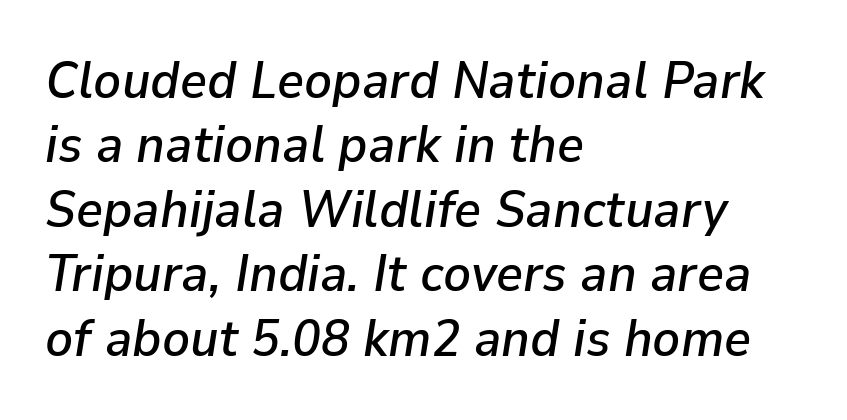
{"italic": "yes", "lean": "right", "slant_degrees": 9, "width": "normal", "stroke_contrast": "low", "x_height": "medium", "monospaced": "no", "underline": "no", "align": "left", "line_spacing_ratio": 1.24, "letter_spacing": "normal", "letter_spacing_em": 0.0, "glyph_px": 52}
